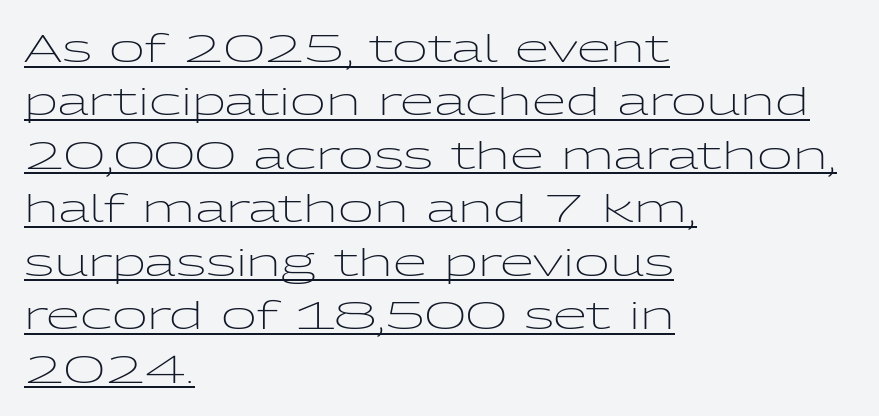
{"serif": "no", "italic": "no", "bold": "no", "weight": "light", "width": "wide", "stroke_contrast": "low", "x_height": "medium", "monospaced": "no", "underline": "yes", "align": "left", "line_spacing": "normal", "line_spacing_ratio": 1.37, "letter_spacing": "normal", "letter_spacing_em": 0.0, "glyph_px": 39}
